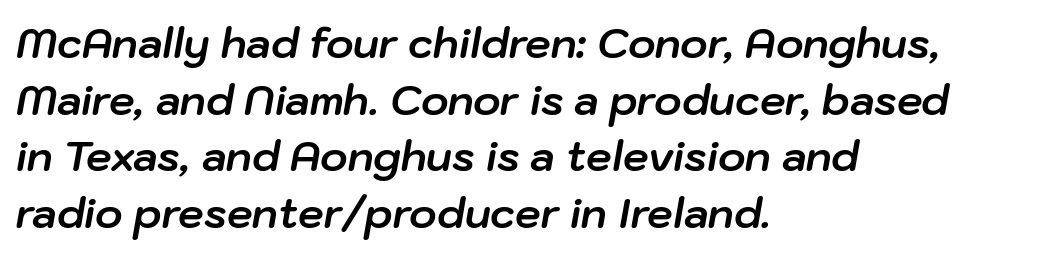
{"italic": "yes", "lean": "right", "slant_degrees": 10, "bold": "yes", "weight": "bold", "width": "normal", "stroke_contrast": "low", "x_height": "medium", "monospaced": "no", "underline": "no", "align": "left", "line_spacing": "normal", "line_spacing_ratio": 1.38, "letter_spacing": "normal", "letter_spacing_em": 0.0, "glyph_px": 41}
